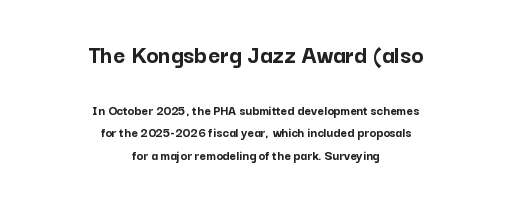
{"italic": "no", "bold": "yes", "underline": "no", "align": "center", "line_spacing": "normal", "line_spacing_ratio": 1.61, "letter_spacing": "normal", "letter_spacing_em": 0.0, "larger_block": "first", "size_ratio": 1.86, "glyph_px": 26}
